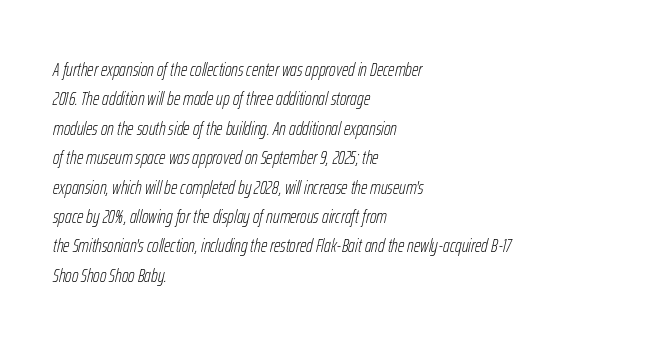
The image shows 20 px text type, italic (leaning right); set left-aligned, normal line spacing (1.47x), normal letter spacing, not underlined.
